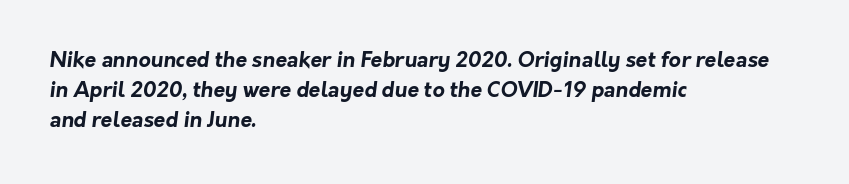
{"bold": "yes", "underline": "no", "align": "left", "line_spacing": "normal", "line_spacing_ratio": 1.44, "letter_spacing": "normal", "letter_spacing_em": 0.0, "glyph_px": 21}
